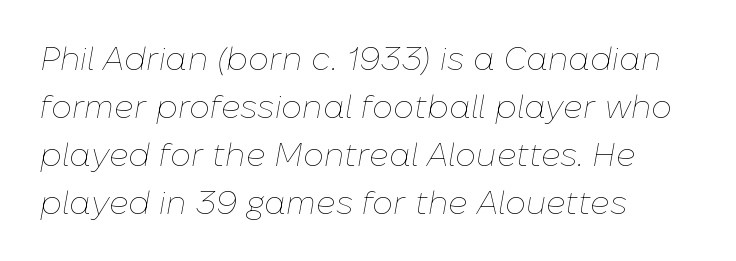
Each new line begins a customary step beneath the previous one. The strokes are not fattened; the text isn't bold. Looks like regular typesetting: each glyph gets only the width it needs. The font's italic variant was chosen for this text. Characters follow at the spacing the type designer built in. Where is the straight margin? On the left.
